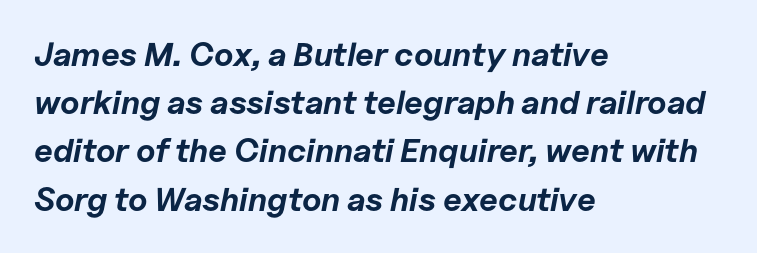
The gap between lines stays unmarked. This sample has the flowing, uneven cadence of proportional lettering. A classic flush-left, rag-right setting is used for this passage. Style check: oblique. Compared with an ordinary text face, these strokes are far heavier — a full bold. Baseline-to-baseline distance is the conventional proportion of letter height.
